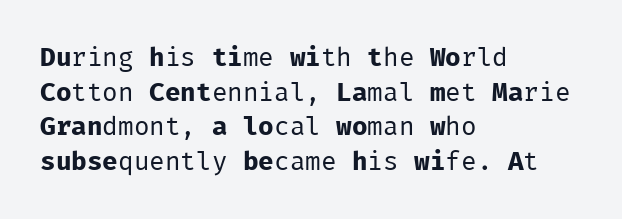
The image shows 26 px text type, upright; set left-aligned, normal line spacing (1.33x), normal letter spacing, not underlined.
